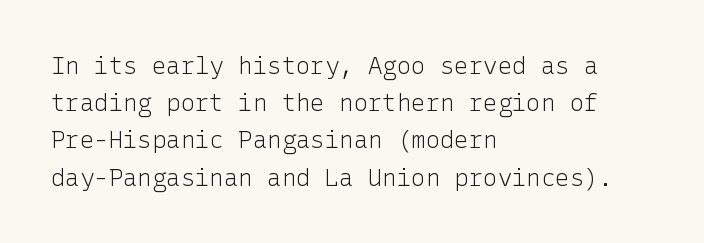
The image shows 24 px text type, upright; set left-aligned, normal line spacing (1.55x), normal letter spacing, not underlined.
